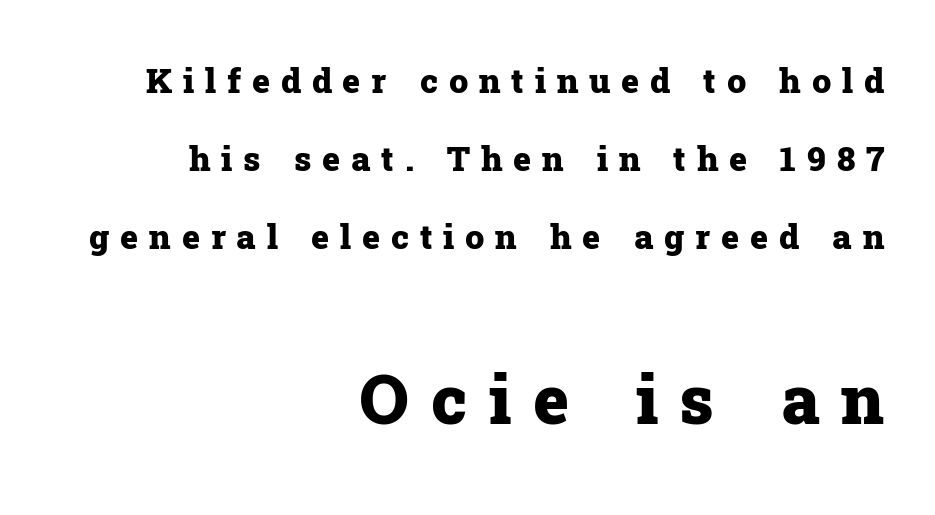
The passage shown is typeset with a serif family. Italic: no, the glyphs are upright roman. Strokes here are thick enough to call this a true bold. A student would notice the bottom passage is typeset larger than what precedes it. Each letter keeps its own natural width here, so spacing adapts to shape. The lines are quadded right.
